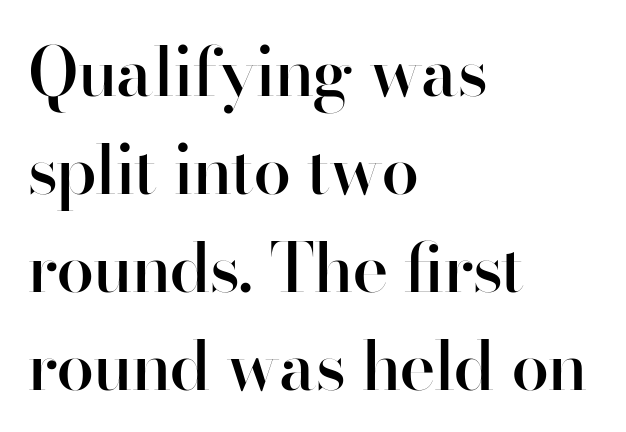
The image shows 68 px semibold sans-serif type, upright; set left-aligned, normal line spacing (1.44x), normal letter spacing, not underlined; high stroke contrast and a small x-height.
